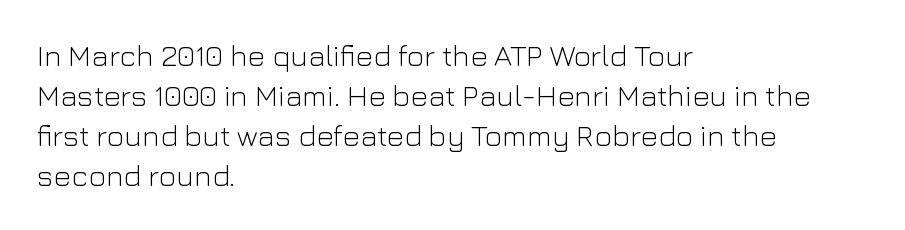
{"serif": "no", "italic": "no", "bold": "no", "weight": "light", "width": "normal", "stroke_contrast": "low", "x_height": "medium", "monospaced": "no", "underline": "no", "align": "left", "line_spacing": "normal", "line_spacing_ratio": 1.33, "letter_spacing": "normal", "letter_spacing_em": 0.0, "glyph_px": 30}
